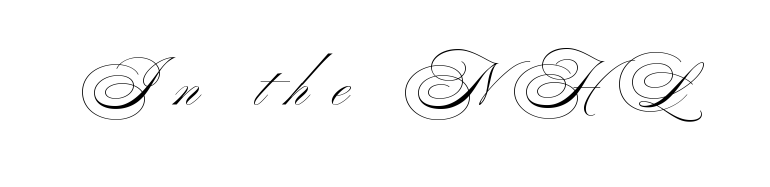
Q: Is the text bold? A: No.
Q: Is the typeface a serif or a sans-serif typeface? A: Sans-serif.
Q: Is the text underlined? A: No.
Q: Is the spacing between letters normal or unusually wide? A: Unusually wide.
Q: Width (condensed, normal, or wide)? A: Wide.
Q: Stroke contrast? A: Medium.
Q: x-height? A: Small.
Q: Monospaced? A: No.
